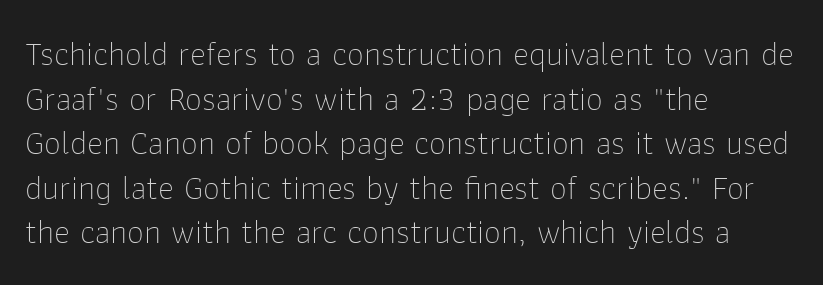
Q: Is the text bold? A: No.
Q: Is the text italic (slanted)? A: No, it is upright.
Q: Is the typeface a serif or a sans-serif typeface? A: Sans-serif.
Q: Is the text underlined? A: No.
Q: How is the paragraph aligned? A: Left-aligned.
Q: Is the spacing between letters normal or unusually wide? A: Normal.
Q: Is the spacing between lines tight, normal or loose? A: Normal.
Q: Width (condensed, normal, or wide)? A: Normal.
Q: Stroke contrast? A: Low.
Q: x-height? A: Medium.
Q: Monospaced? A: No.
